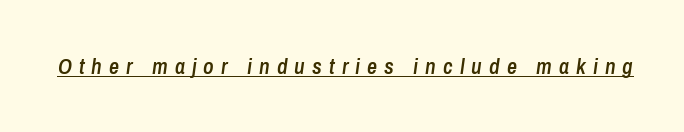
The glyphs are accompanied by a horizontal stroke just below them. Each word looks stretched out because of the extra space between its letters. A typesetter would mark this as italic. The typesetting leans somewhat heavy: a semibold.
